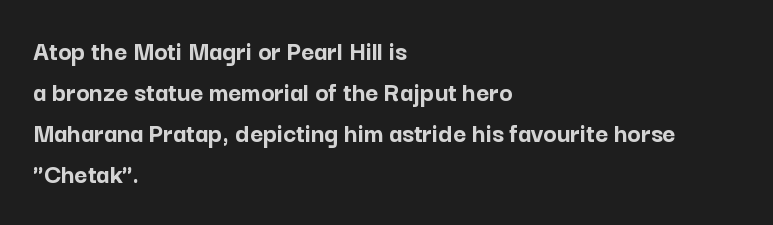
{"serif": "no", "italic": "no", "bold": "yes", "weight": "semibold", "width": "normal", "stroke_contrast": "low", "x_height": "medium", "monospaced": "no", "underline": "no", "align": "left", "line_spacing": "normal", "line_spacing_ratio": 1.47, "letter_spacing": "normal", "letter_spacing_em": 0.0, "glyph_px": 28}
